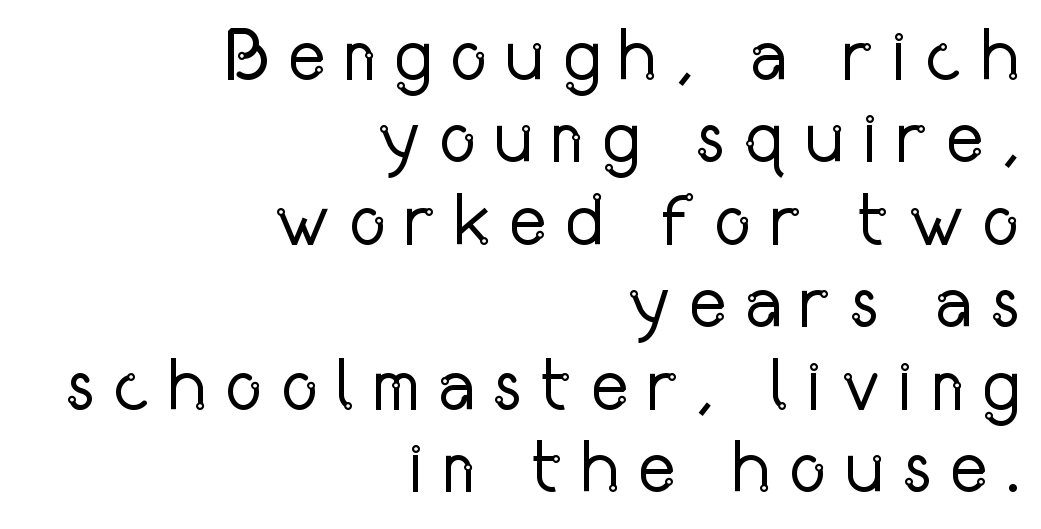
Q: Is the text bold? A: No.
Q: Is the text italic (slanted)? A: No, it is upright.
Q: Is the typeface a serif or a sans-serif typeface? A: Sans-serif.
Q: Is the text underlined? A: No.
Q: How is the paragraph aligned? A: Right-aligned.
Q: Is the spacing between letters normal or unusually wide? A: Unusually wide.
Q: Is the spacing between lines tight, normal or loose? A: Tight.
Q: Width (condensed, normal, or wide)? A: Condensed.
Q: Stroke contrast? A: Low.
Q: x-height? A: Medium.
Q: Monospaced? A: No.
